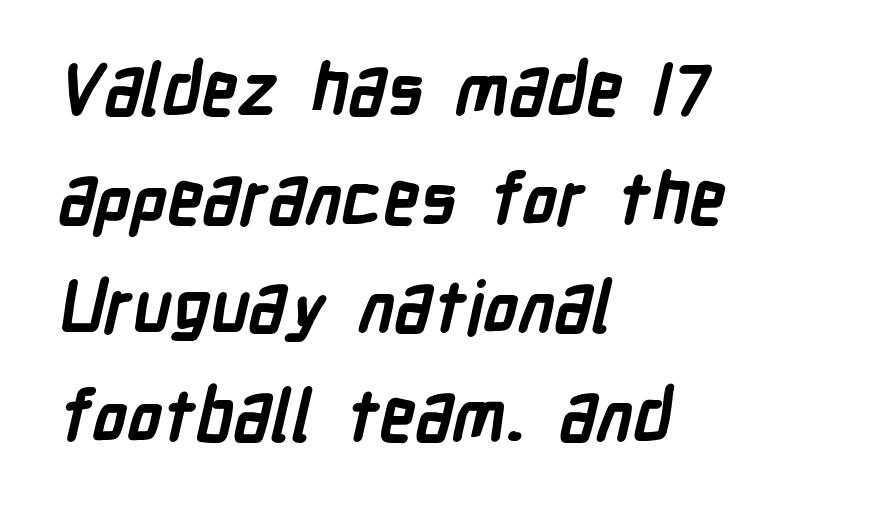
{"serif": "no", "bold": "yes", "weight": "semibold", "width": "condensed", "stroke_contrast": "low", "x_height": "medium", "monospaced": "no", "underline": "no", "align": "left", "line_spacing": "normal", "line_spacing_ratio": 1.53, "letter_spacing": "normal", "letter_spacing_em": 0.0, "glyph_px": 71}
